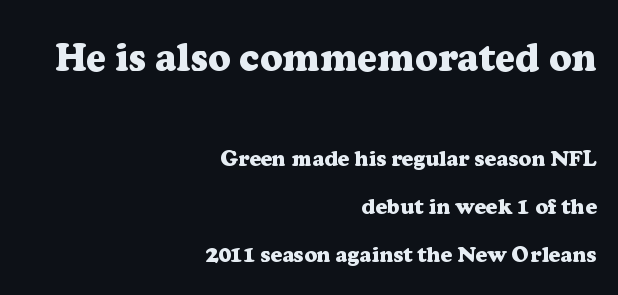
Q: Is the text bold? A: Yes.
Q: Is the text italic (slanted)? A: No, it is upright.
Q: Is the typeface a serif or a sans-serif typeface? A: Serif.
Q: Is the text underlined? A: No.
Q: How is the paragraph aligned? A: Right-aligned.
Q: Is the spacing between letters normal or unusually wide? A: Normal.
Q: Is the spacing between lines tight, normal or loose? A: Loose.
Q: Which block of text is set in a larger size, the first (top) or the second (bottom)? A: The first (top) one.
Q: Width (condensed, normal, or wide)? A: Normal.
Q: Stroke contrast? A: Low.
Q: x-height? A: Medium.
Q: Monospaced? A: No.
